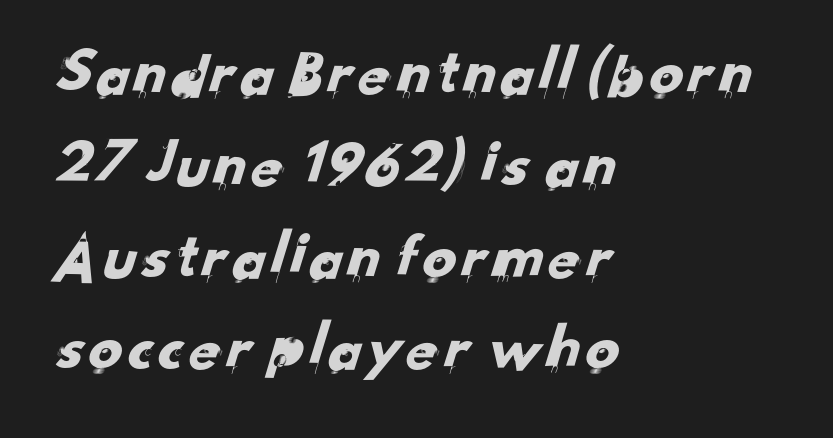
Q: Is the typeface a serif or a sans-serif typeface? A: Sans-serif.
Q: Is the text underlined? A: No.
Q: How is the paragraph aligned? A: Left-aligned.
Q: Is the spacing between letters normal or unusually wide? A: Normal.
Q: Is the spacing between lines tight, normal or loose? A: Normal.
Q: Width (condensed, normal, or wide)? A: Normal.
Q: Stroke contrast? A: Low.
Q: x-height? A: Small.
Q: Monospaced? A: No.
